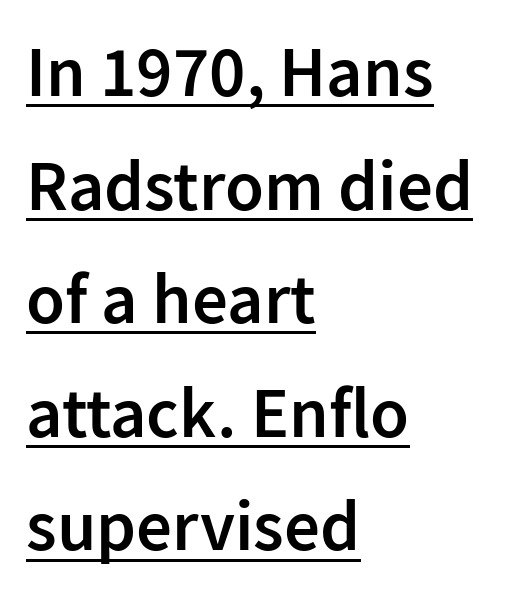
Q: Is the text bold? A: Semi-bold.
Q: Is the text italic (slanted)? A: No, it is upright.
Q: Is the typeface a serif or a sans-serif typeface? A: Sans-serif.
Q: Is the text underlined? A: Yes.
Q: How is the paragraph aligned? A: Left-aligned.
Q: Is the spacing between letters normal or unusually wide? A: Normal.
Q: Is the spacing between lines tight, normal or loose? A: Normal.
Q: Width (condensed, normal, or wide)? A: Normal.
Q: Stroke contrast? A: Low.
Q: x-height? A: Medium.
Q: Monospaced? A: No.
